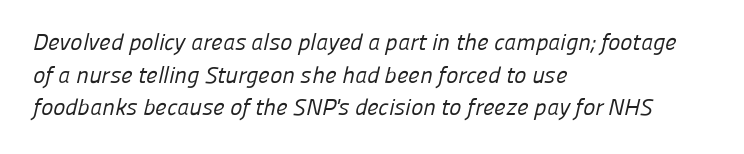
The image shows 23 px text type; set left-aligned, normal line spacing (1.42x), normal letter spacing, not underlined.
